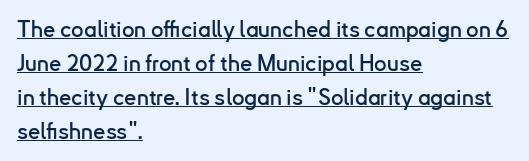
Q: Is the text italic (slanted)? A: No, it is upright.
Q: Is the text underlined? A: Yes.
Q: How is the paragraph aligned? A: Left-aligned.
Q: Is the spacing between letters normal or unusually wide? A: Normal.
Q: Is the spacing between lines tight, normal or loose? A: Normal.
